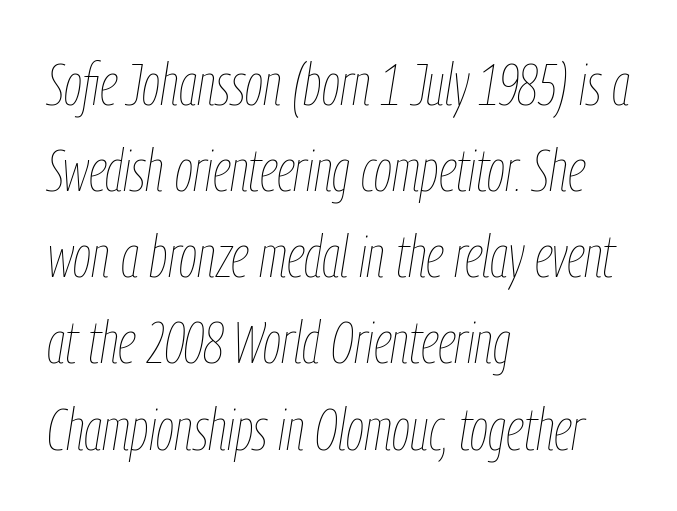
The image shows 59 px thin, condensed type, italic (leaning right); set left-aligned, normal line spacing (1.46x), normal letter spacing, not underlined; low stroke contrast and a medium x-height.
